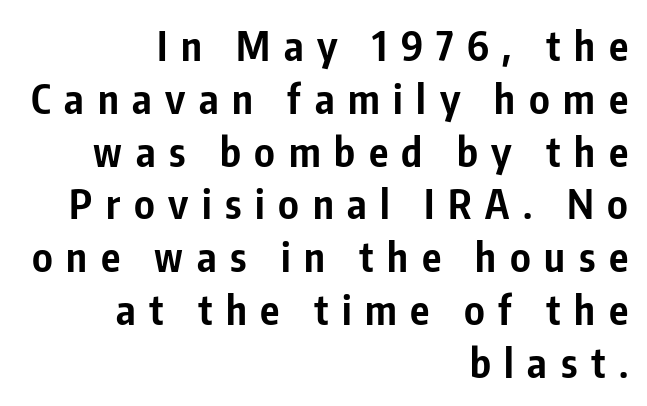
{"serif": "no", "italic": "no", "bold": "yes", "weight": "bold", "width": "condensed", "stroke_contrast": "low", "x_height": "medium", "monospaced": "no", "underline": "no", "align": "right", "line_spacing": "normal", "line_spacing_ratio": 1.32, "letter_spacing": "wide", "letter_spacing_em": 0.34, "glyph_px": 40}
